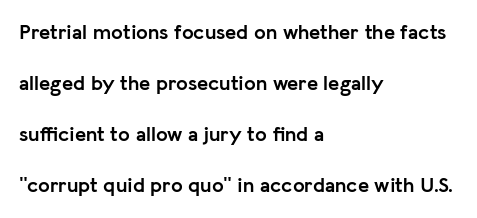
Line starts are locked; line ends wander. Ascenders rise straight up at ninety degrees. Anything drawn beneath the words? Only blank space. Set as a true bold cut, around the 700 mark.
